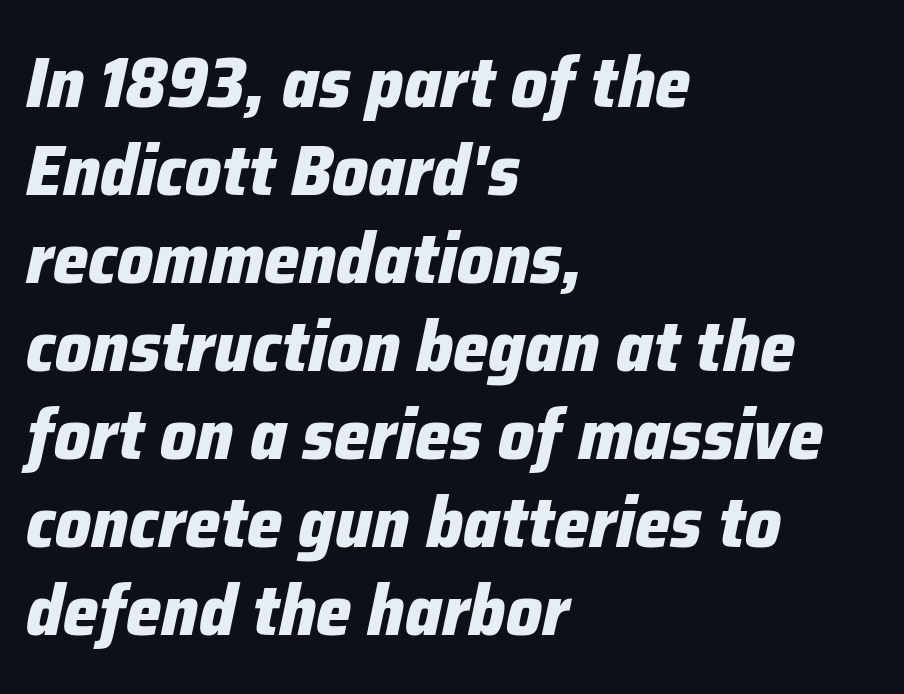
{"italic": "yes", "lean": "right", "slant_degrees": 12, "bold": "yes", "weight": "heavy", "width": "normal", "stroke_contrast": "low", "x_height": "medium", "monospaced": "no", "underline": "no", "align": "left", "line_spacing_ratio": 1.24, "letter_spacing": "normal", "letter_spacing_em": 0.0, "glyph_px": 71}
